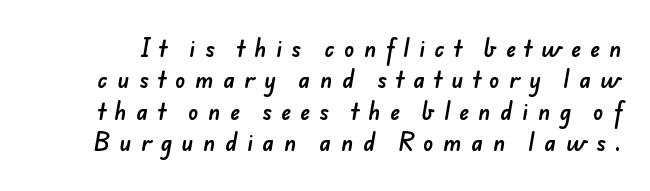
Only glyphs here, with clear space below each row. This sample uses expanded letter spacing, leaving extra air between glyphs. Is there much room between lines? A standard amount, neither cramped nor airy.
